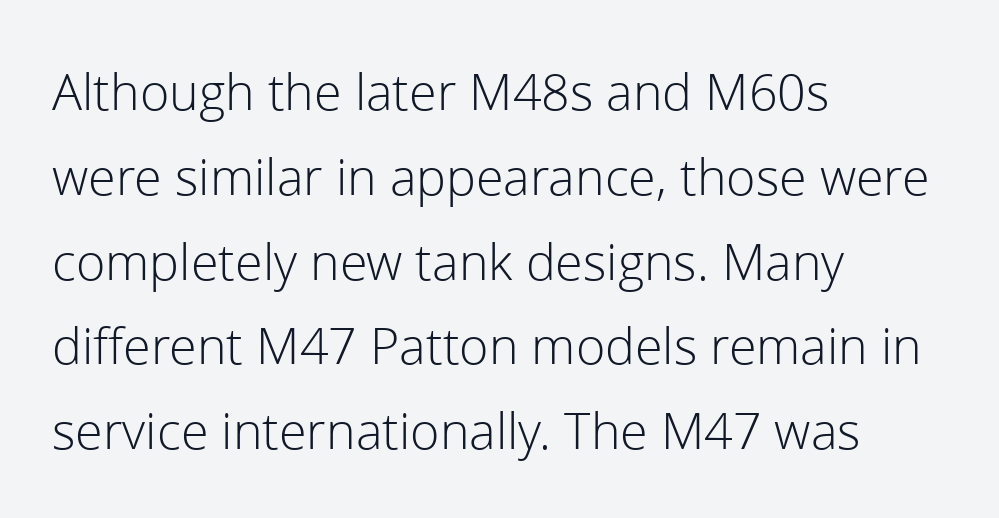
Underlining? Definitely not there. No chunkiness to these letters — they're not bold. This block has exactly the height ordinary leading produces. The rendering anchors every line to the left-hand side. Is this a fixed-width face? No — the glyphs have proportional, varying widths.
